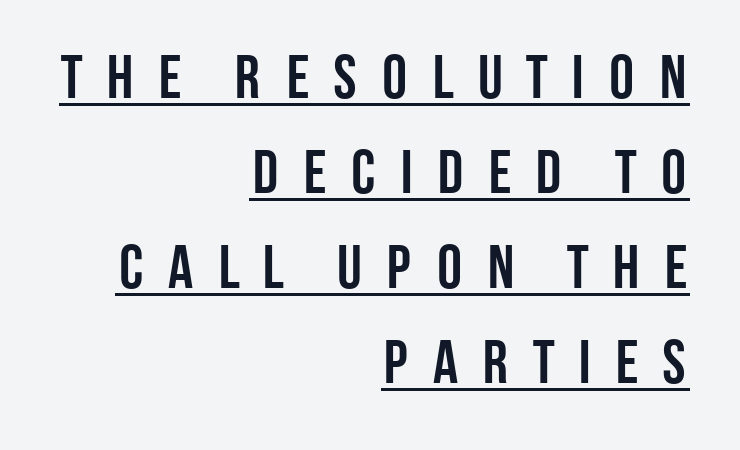
The image shows 62 px semibold, condensed sans-serif type, upright; set right-aligned, normal line spacing (1.53x), unusually wide letter spacing (+0.32 em), underlined; low stroke contrast and a large x-height.
